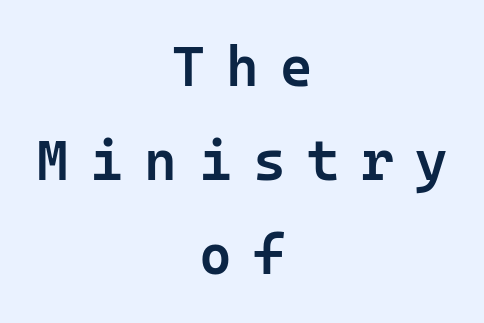
{"serif": "no", "italic": "no", "bold": "semi", "weight": "semibold", "width": "normal", "stroke_contrast": "low", "x_height": "medium", "monospaced": "yes", "underline": "no", "align": "center", "line_spacing": "normal", "line_spacing_ratio": 1.68, "letter_spacing": "wide", "letter_spacing_em": 0.38, "glyph_px": 56}
